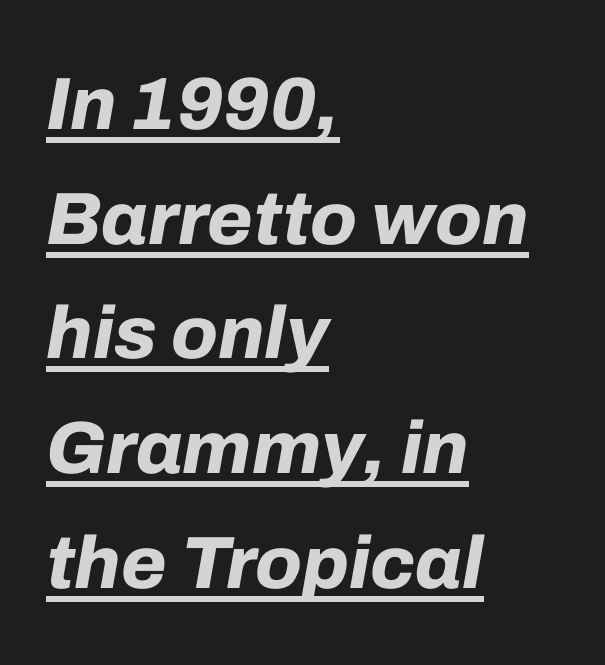
Line beginnings align vertically; line endings do not. In terms of leading, this rendering sits right in the middle. Proportional: the letters do not fall into vertical columns. Italic: yes, the glyphs are oblique. Is there an underline? Yes — a line sits under the letters.
